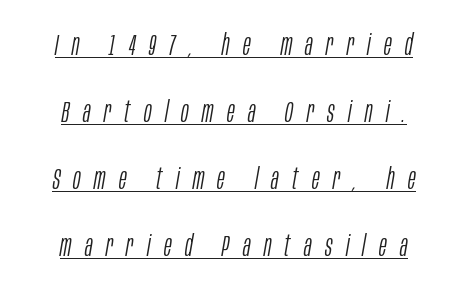
{"italic": "yes", "lean": "right", "slant_degrees": 10, "bold": "no", "weight": "light", "width": "condensed", "stroke_contrast": "low", "x_height": "large", "monospaced": "no", "underline": "yes", "line_spacing": "loose", "line_spacing_ratio": 2.31, "letter_spacing": "wide", "letter_spacing_em": 0.46, "glyph_px": 29}
